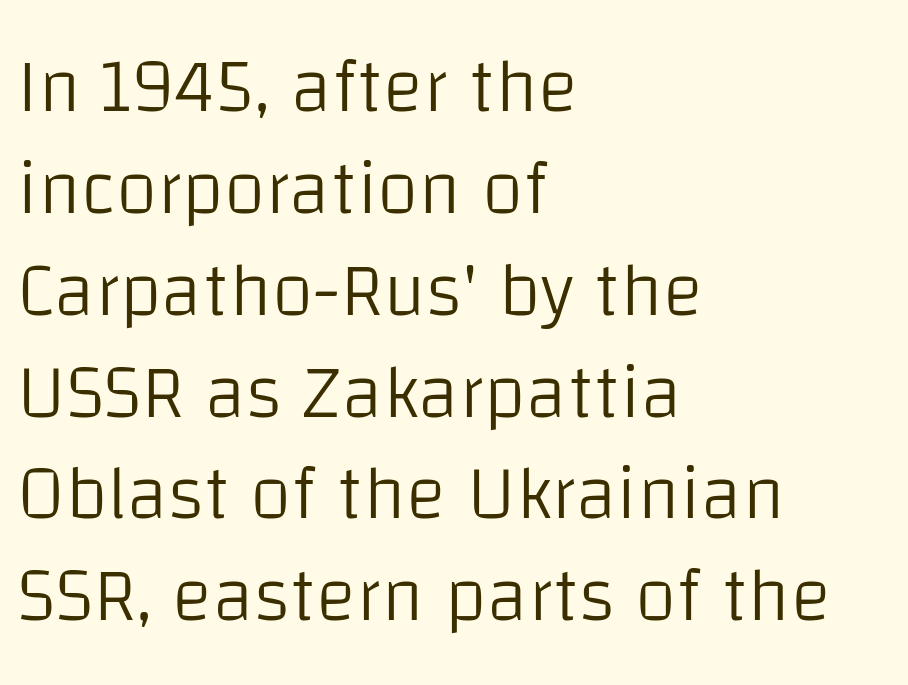
The image shows 76 px light sans-serif type, upright; set left-aligned, normal line spacing (1.34x), normal letter spacing, not underlined; low stroke contrast and a large x-height.
